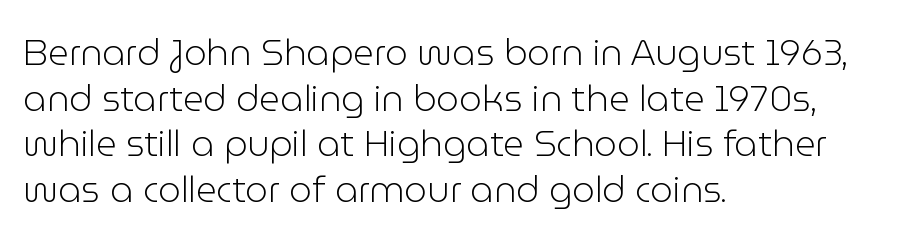
The image shows 36 px light sans-serif type, upright; set left-aligned, normal line spacing (1.27x), normal letter spacing, not underlined; low stroke contrast and a medium x-height.
